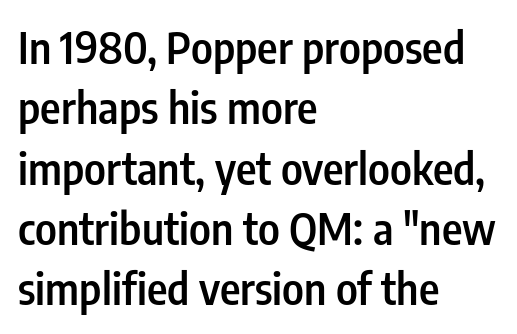
The image shows 44 px semibold, condensed sans-serif type, upright; set left-aligned, normal line spacing (1.37x), normal letter spacing, not underlined; low stroke contrast and a medium x-height.
